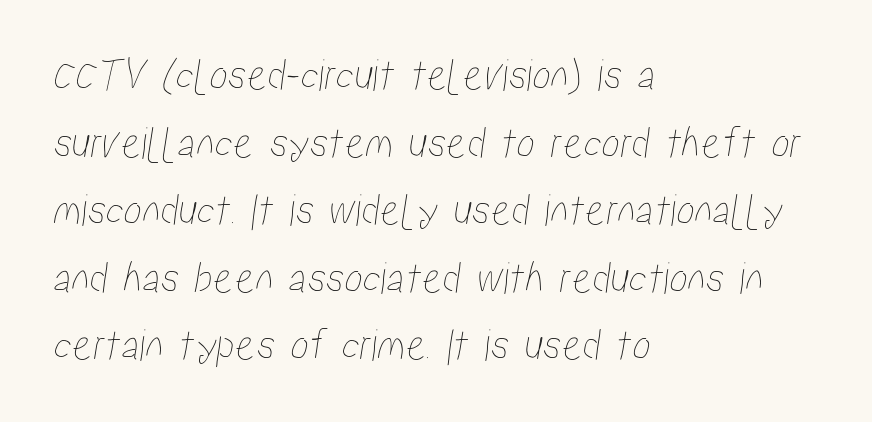
{"width": "condensed", "stroke_contrast": "low", "x_height": "medium", "monospaced": "no", "underline": "no", "align": "left", "line_spacing": "normal", "line_spacing_ratio": 1.47, "letter_spacing": "normal", "letter_spacing_em": 0.0, "glyph_px": 46}
